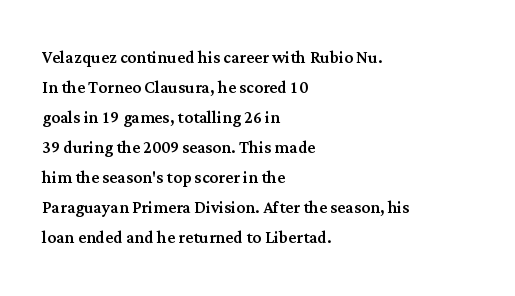
{"italic": "no", "underline": "no", "align": "left", "line_spacing": "normal", "line_spacing_ratio": 1.36, "letter_spacing": "normal", "letter_spacing_em": 0.0, "glyph_px": 22}
